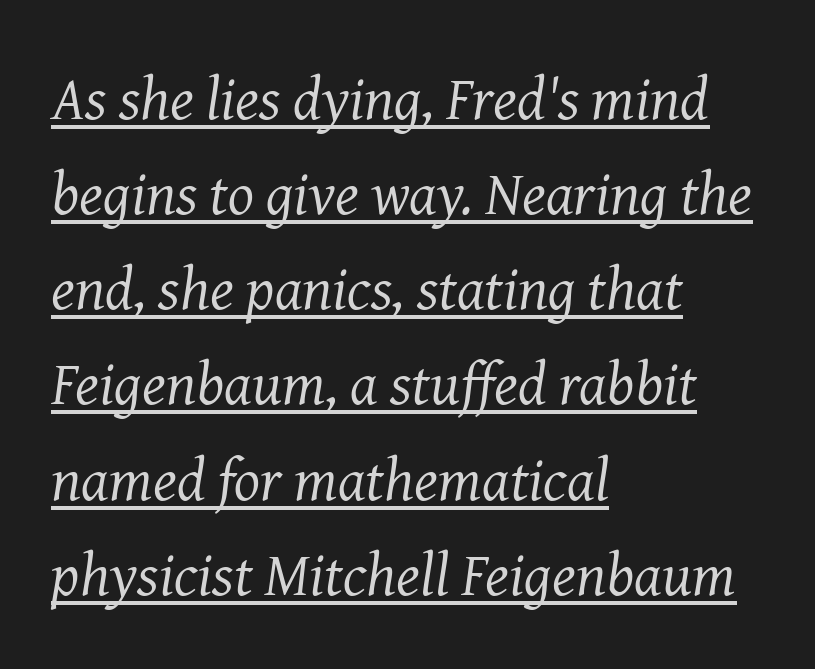
Q: Is the text bold? A: No.
Q: Is the text italic (slanted)? A: Yes, it leans right by about 8 degrees.
Q: Is the typeface a serif or a sans-serif typeface? A: Serif.
Q: Is the text underlined? A: Yes.
Q: How is the paragraph aligned? A: Left-aligned.
Q: Is the spacing between letters normal or unusually wide? A: Normal.
Q: Is the spacing between lines tight, normal or loose? A: Normal.
Q: Width (condensed, normal, or wide)? A: Normal.
Q: Stroke contrast? A: Medium.
Q: x-height? A: Medium.
Q: Monospaced? A: No.
